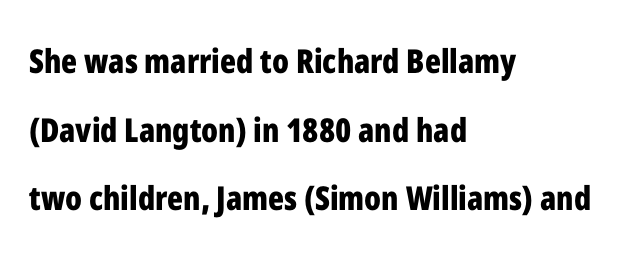
Q: Is the text bold? A: Yes.
Q: Is the text italic (slanted)? A: No, it is upright.
Q: Is the typeface a serif or a sans-serif typeface? A: Sans-serif.
Q: Is the text underlined? A: No.
Q: How is the paragraph aligned? A: Left-aligned.
Q: Is the spacing between letters normal or unusually wide? A: Normal.
Q: Is the spacing between lines tight, normal or loose? A: Loose.
Q: Width (condensed, normal, or wide)? A: Condensed.
Q: Stroke contrast? A: Low.
Q: x-height? A: Medium.
Q: Monospaced? A: No.
